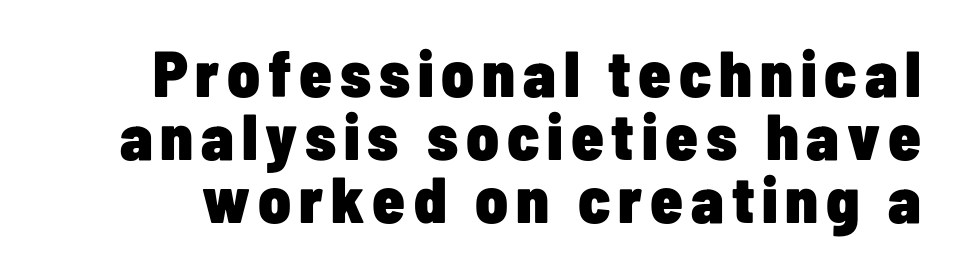
Q: Is the text bold? A: Yes.
Q: Is the text italic (slanted)? A: No, it is upright.
Q: Is the typeface a serif or a sans-serif typeface? A: Sans-serif.
Q: Is the text underlined? A: No.
Q: Is the spacing between lines tight, normal or loose? A: Tight.
Q: Width (condensed, normal, or wide)? A: Condensed.
Q: Stroke contrast? A: Low.
Q: x-height? A: Medium.
Q: Monospaced? A: No.
